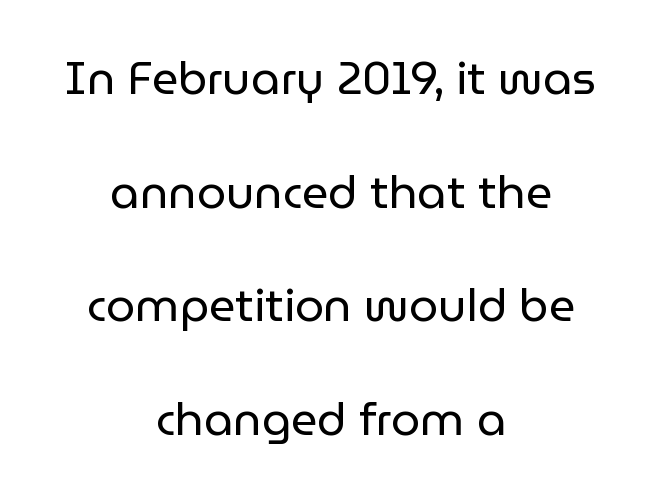
The passage shown is not underscored anywhere. If you measured baseline to baseline, you'd find a long distance. A typesetter would label this face a sans. Spacing verdict: proportional, widths tailored to each character.
